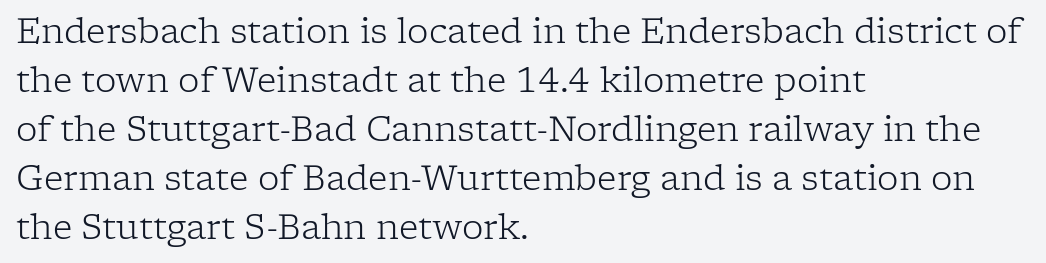
The image shows 34 px light serif type, upright; set left-aligned, normal line spacing (1.44x), normal letter spacing, not underlined; low stroke contrast and a medium x-height.
